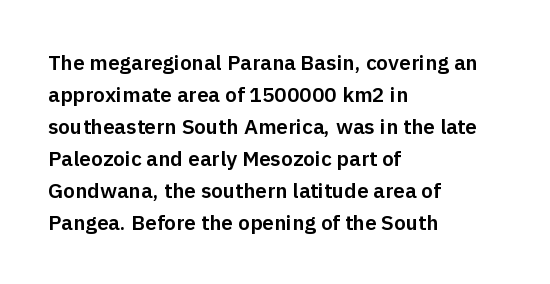
The image shows 21 px text type, upright; set left-aligned, normal line spacing (1.52x), normal letter spacing, not underlined.
